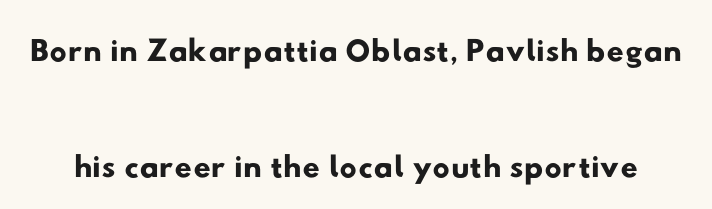
What kind of face is this? One without serifs — a sans. Interline gaps are noticeably wide in this sample. Do the characters align in a grid? No, the font is proportional. The words here are not underlined. The gaps between neighbouring characters are ordinary and unremarkable.
